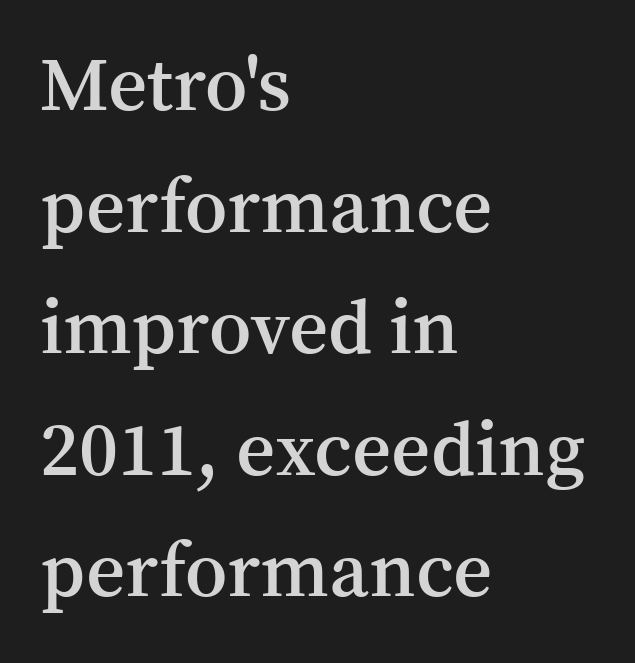
{"serif": "yes", "italic": "no", "bold": "semi", "weight": "semibold", "width": "normal", "stroke_contrast": "medium", "x_height": "medium", "monospaced": "no", "underline": "no", "align": "left", "line_spacing": "normal", "line_spacing_ratio": 1.6, "letter_spacing": "normal", "letter_spacing_em": 0.0, "glyph_px": 76}
